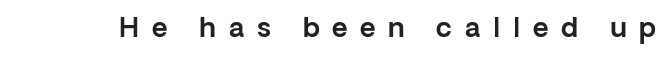
Upright lettering throughout. Tracking here is generous; glyphs stand well apart from one another. A clean baseline with only descenders dipping below it.
